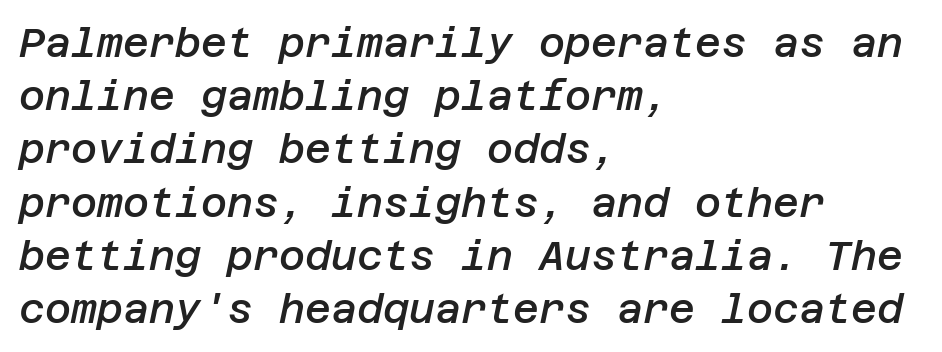
Q: Is the text bold? A: Semi-bold.
Q: Is the text italic (slanted)? A: Yes, it leans right by about 12 degrees.
Q: Is the text underlined? A: No.
Q: How is the paragraph aligned? A: Left-aligned.
Q: Is the spacing between letters normal or unusually wide? A: Normal.
Q: Is the spacing between lines tight, normal or loose? A: Normal.
Q: Width (condensed, normal, or wide)? A: Normal.
Q: Stroke contrast? A: Low.
Q: x-height? A: Large.
